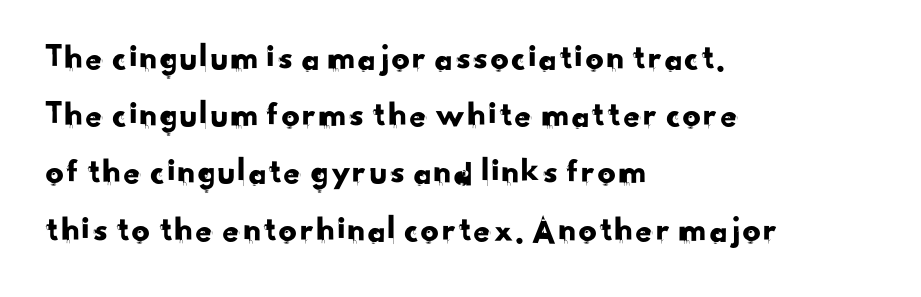
The image shows 36 px sans-serif type; set left-aligned, normal line spacing (1.59x), normal letter spacing, not underlined; low stroke contrast and a small x-height.
